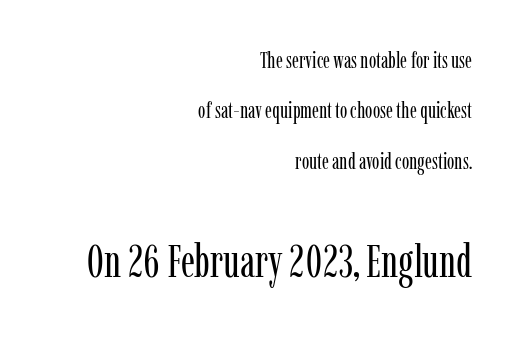
Q: Is the text bold? A: No.
Q: Is the text italic (slanted)? A: No, it is upright.
Q: Is the typeface a serif or a sans-serif typeface? A: Serif.
Q: Is the text underlined? A: No.
Q: How is the paragraph aligned? A: Right-aligned.
Q: Is the spacing between letters normal or unusually wide? A: Normal.
Q: Is the spacing between lines tight, normal or loose? A: Loose.
Q: Which block of text is set in a larger size, the first (top) or the second (bottom)? A: The second (bottom) one.
Q: Width (condensed, normal, or wide)? A: Condensed.
Q: Stroke contrast? A: Low.
Q: x-height? A: Medium.
Q: Monospaced? A: No.
